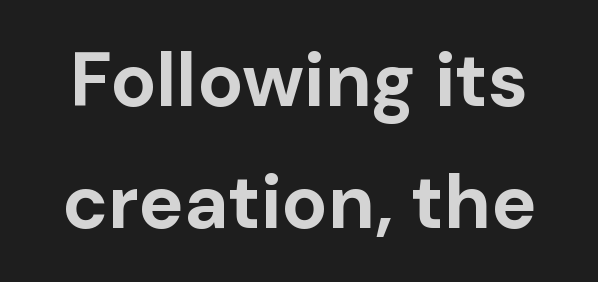
{"serif": "no", "italic": "no", "bold": "yes", "weight": "bold", "width": "normal", "stroke_contrast": "low", "x_height": "medium", "monospaced": "no", "underline": "no", "line_spacing": "normal", "line_spacing_ratio": 1.6, "letter_spacing": "normal", "letter_spacing_em": 0.0, "glyph_px": 76}
